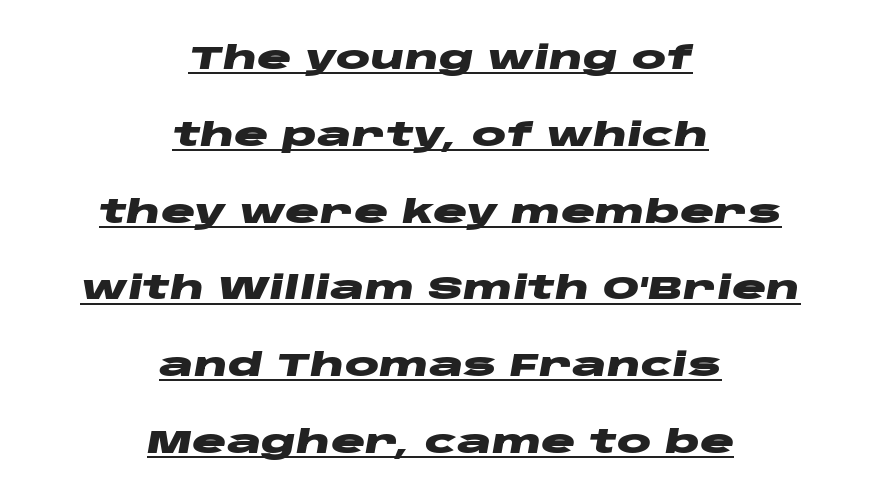
Q: Is the text bold? A: Yes.
Q: Is the text italic (slanted)? A: Yes, it leans right by about 10 degrees.
Q: Is the text underlined? A: Yes.
Q: How is the paragraph aligned? A: Centered.
Q: Is the spacing between letters normal or unusually wide? A: Normal.
Q: Is the spacing between lines tight, normal or loose? A: Loose.
Q: Width (condensed, normal, or wide)? A: Wide.
Q: Stroke contrast? A: Low.
Q: x-height? A: Large.
Q: Monospaced? A: No.
